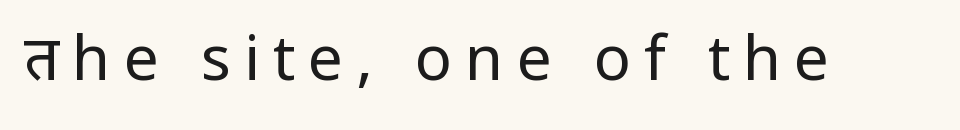
Upright lettering throughout. Spacing verdict: proportional, widths tailored to each character. The characters are drawn with everyday or finer stroke widths. These lines are composed in type without serifs.
